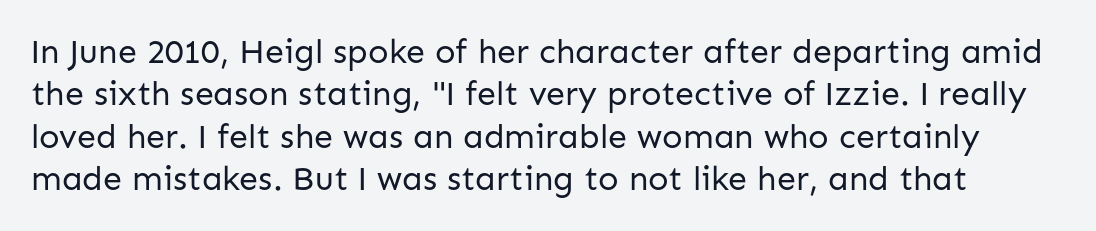
The image shows 34 px regular-weight sans-serif type, upright; set normal line spacing (1.25x), normal letter spacing, not underlined; low stroke contrast and a medium x-height.
